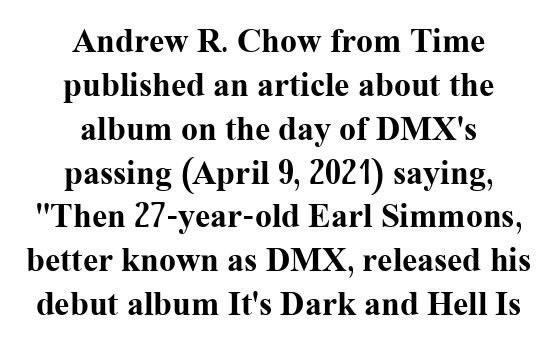
The image shows 34 px bold serif type, upright; set centered, normal line spacing (1.29x), normal letter spacing, not underlined; medium stroke contrast and a medium x-height.
